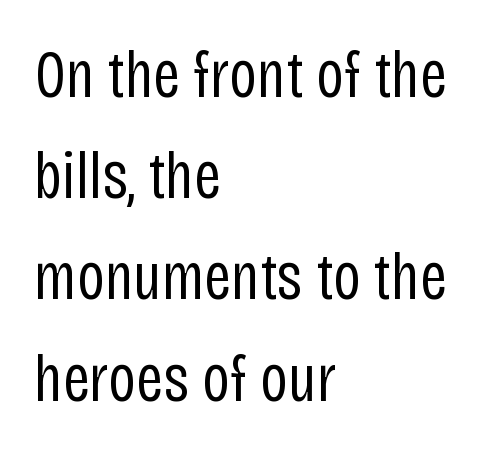
The image shows 67 px regular-weight, condensed sans-serif type, upright; set left-aligned, normal line spacing (1.51x), normal letter spacing, not underlined; low stroke contrast and a large x-height.
